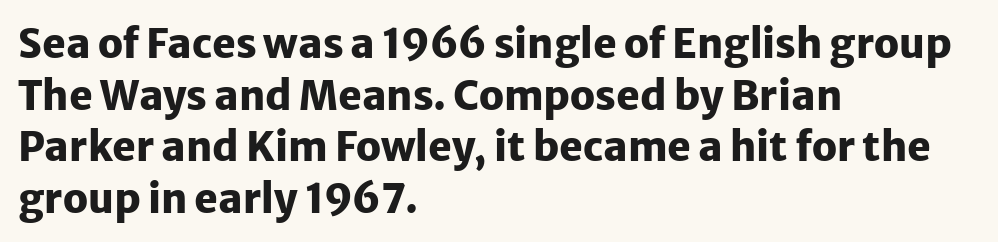
Rows of type keep a routine distance in the vertical direction. To sum up the face: it is a sans, with no serifs. The passage shown is not underscored anywhere. The rendering anchors every line to the left-hand side.
